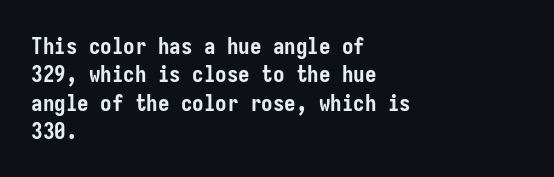
The image shows 23 px bold type, upright; set left-aligned, line spacing 1.23x, normal letter spacing, not underlined.
